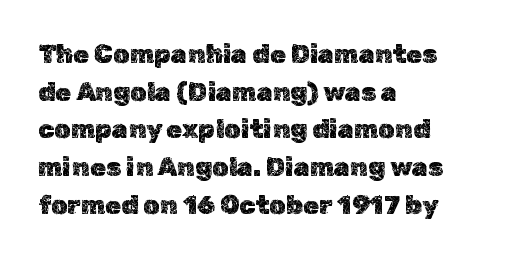
Q: Is the text italic (slanted)? A: No, it is upright.
Q: Is the text underlined? A: No.
Q: How is the paragraph aligned? A: Left-aligned.
Q: Is the spacing between letters normal or unusually wide? A: Normal.
Q: Is the spacing between lines tight, normal or loose? A: Normal.
